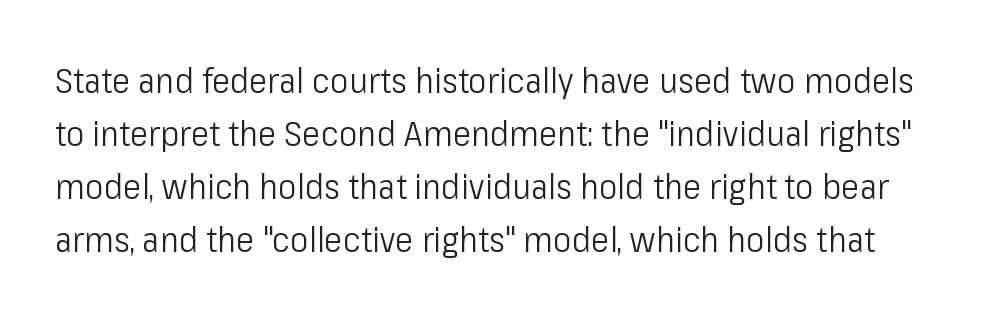
{"serif": "no", "italic": "no", "bold": "no", "weight": "light", "width": "condensed", "stroke_contrast": "low", "x_height": "medium", "monospaced": "no", "underline": "no", "line_spacing": "normal", "line_spacing_ratio": 1.51, "letter_spacing": "normal", "letter_spacing_em": 0.0, "glyph_px": 35}
